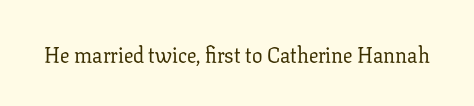
{"italic": "no", "bold": "no", "underline": "no", "letter_spacing": "normal", "letter_spacing_em": 0.0, "glyph_px": 21}
